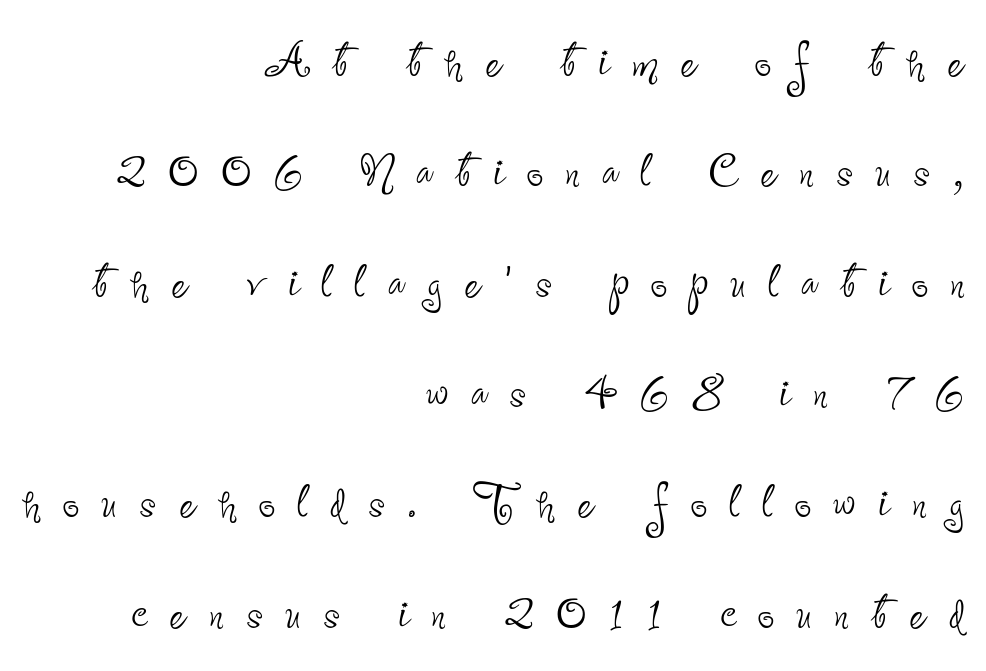
Q: Is the text bold? A: No.
Q: Is the text italic (slanted)? A: Yes.
Q: Is the typeface a serif or a sans-serif typeface? A: Sans-serif.
Q: Is the text underlined? A: No.
Q: How is the paragraph aligned? A: Right-aligned.
Q: Is the spacing between letters normal or unusually wide? A: Unusually wide.
Q: Width (condensed, normal, or wide)? A: Condensed.
Q: Stroke contrast? A: Low.
Q: x-height? A: Small.
Q: Monospaced? A: No.
